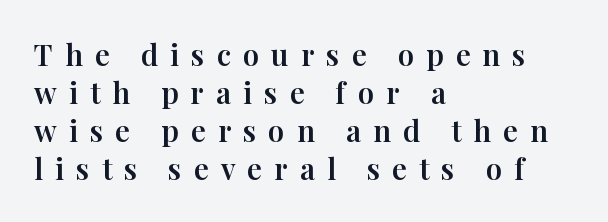
Observe the wide spacing: letters keep a clear distance from each other. Varying glyph widths throughout — classic text-font behaviour. Tall strokes in this sample are plumb rather than angled. This sample is left-justified, so line endings fall wherever the words run out.
